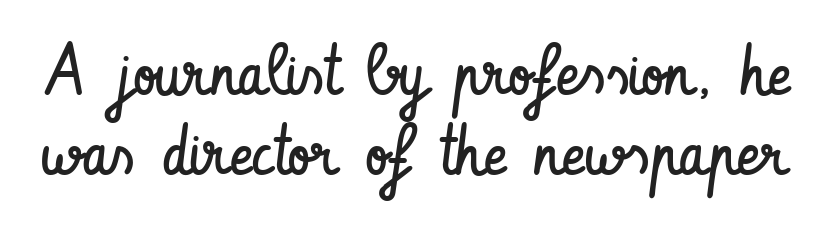
{"serif": "no", "italic": "no", "bold": "no", "weight": "regular", "width": "condensed", "stroke_contrast": "low", "x_height": "small", "monospaced": "no", "underline": "no", "line_spacing": "tight", "line_spacing_ratio": 1.12, "letter_spacing": "normal", "letter_spacing_em": 0.0, "glyph_px": 71}
